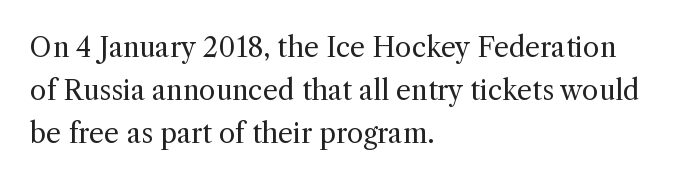
{"italic": "no", "bold": "no", "underline": "no", "align": "left", "line_spacing": "normal", "line_spacing_ratio": 1.59, "letter_spacing": "normal", "letter_spacing_em": 0.0, "glyph_px": 27}
